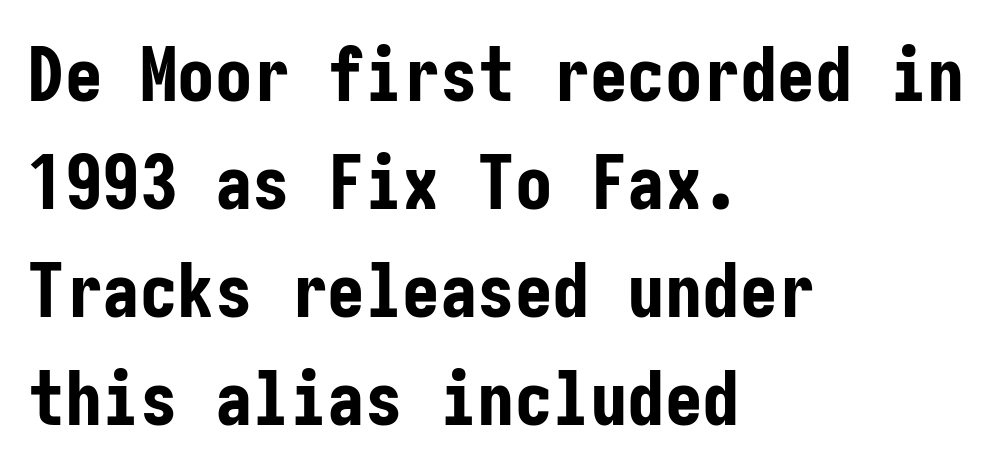
The letters stand upright; this is a roman face. Rows of type keep a routine distance in the vertical direction. The passage shown has conventional tracking throughout. The type family on display is of the sans-serif kind. Honestly, there is no underline to notice here at all. Is the block centered? No — it sits flush against the left margin.
